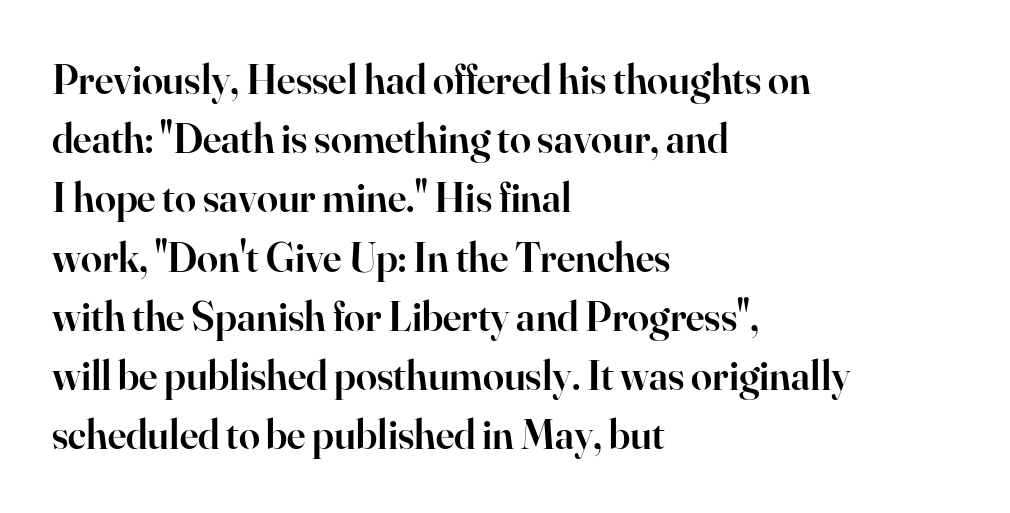
Vertical spacing — default. The rag falls on the right side of this text block. The font is running at a semibold setting, under full bold. The letters advance in unequal steps, a hallmark of proportional type. What stands out about the letter spacing? Nothing — it is the standard amount.
